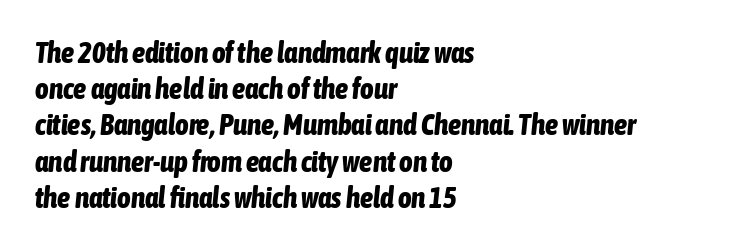
The image shows 29 px bold, condensed type, italic (leaning right); set left-aligned, normal line spacing (1.25x), normal letter spacing, not underlined; low stroke contrast and a medium x-height.
